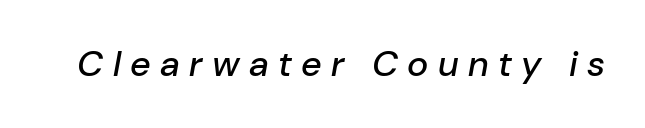
{"italic": "yes", "lean": "right", "slant_degrees": 10, "width": "normal", "stroke_contrast": "low", "x_height": "medium", "monospaced": "no", "underline": "no", "letter_spacing": "wide", "letter_spacing_em": 0.26, "glyph_px": 36}
